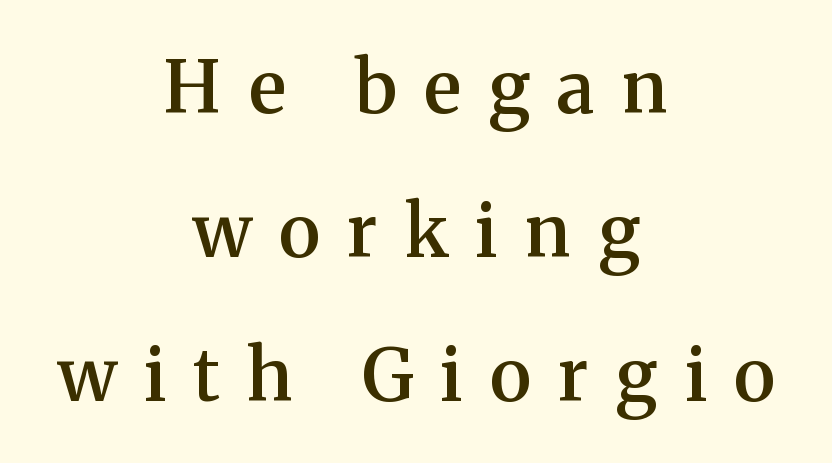
The image shows 72 px semibold serif type, upright; set centered, loose line spacing (2.0x), unusually wide letter spacing (+0.38 em), not underlined; medium stroke contrast and a medium x-height.
